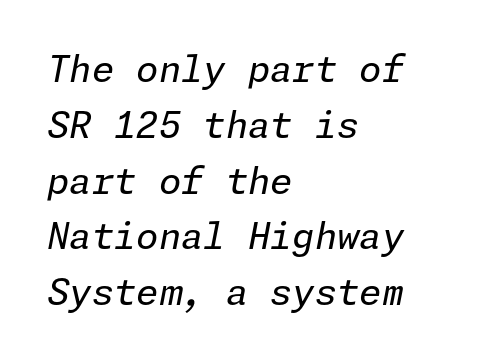
If you measured baseline to baseline, you'd find a middling distance. Unbolded letterforms with no extra heft. The gap between lines stays unmarked. The gaps between neighbouring characters are ordinary and unremarkable. You can tell it's italic because the verticals aren't actually vertical.
